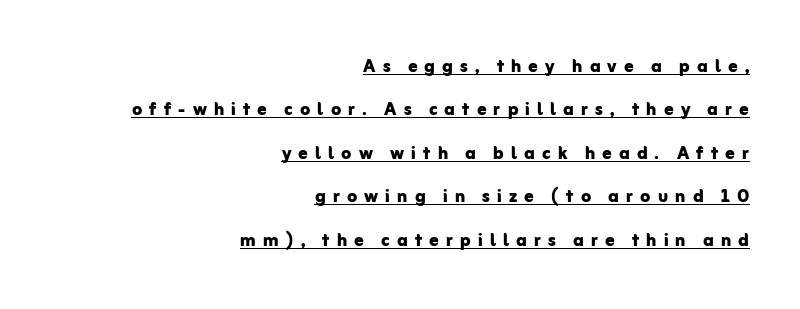
The compositor pushed each line to the right boundary. Substantial extra tracking has been applied to these lines. Tall strokes in this sample are plumb rather than angled. The lettering is marked with a stroke running underneath it.
